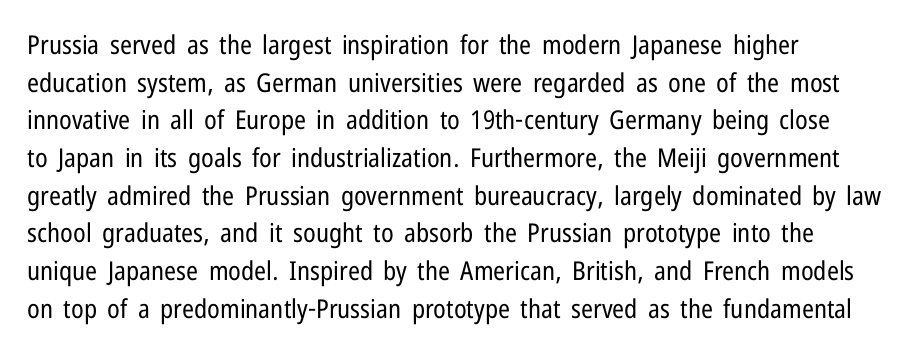
{"italic": "no", "bold": "no", "underline": "no", "align": "left", "line_spacing": "normal", "line_spacing_ratio": 1.45, "letter_spacing": "normal", "letter_spacing_em": 0.0, "glyph_px": 26}
